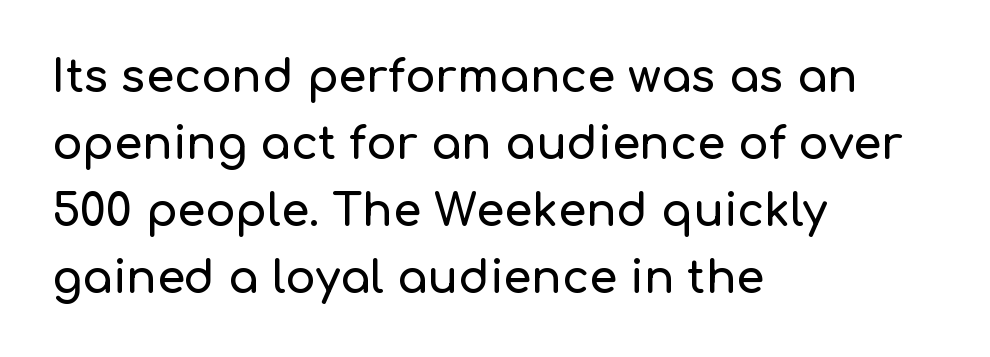
Underline: absent. A typesetter would label this face a sans. Layout note: lines flush left. Note the varied advance widths — an 'i' is clearly narrower than an 'm'. Vertically, the passage feels balanced, rows spaced as you'd expect.
